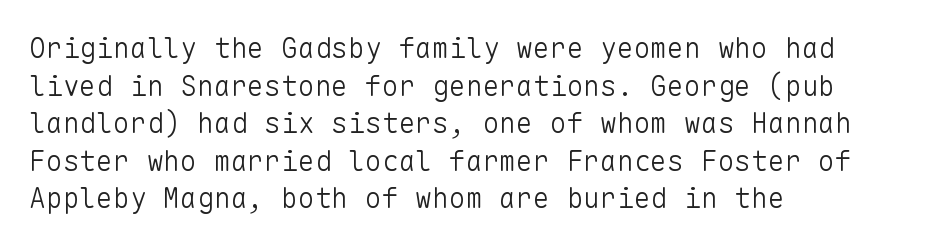
No feet cap the strokes, marking this as sans-serif type. Designer's note — italics off, roman on. Looks like terminal output: every glyph gets an equal slot. Where is the straight margin? On the left. Vertical stems look standard width or narrower in stroke. The line texture is even and compact thanks to regular tracking.
